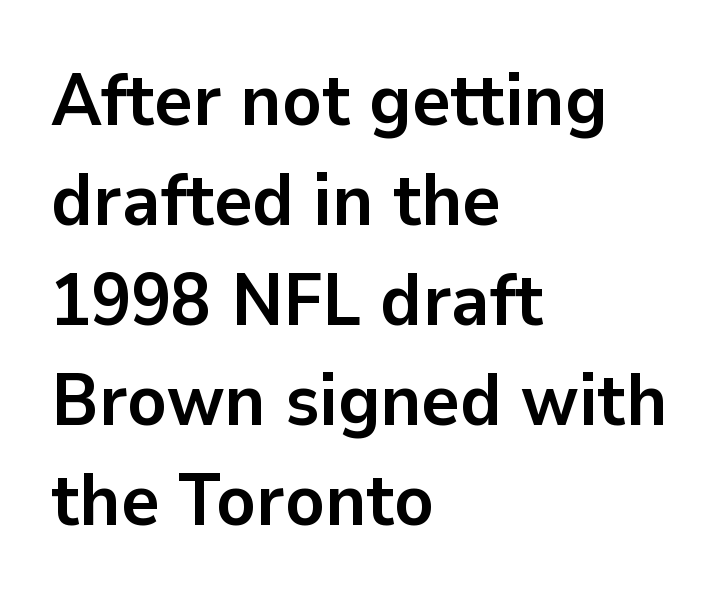
The image shows 73 px semibold sans-serif type, upright; set left-aligned, normal line spacing (1.37x), normal letter spacing, not underlined; low stroke contrast and a medium x-height.
